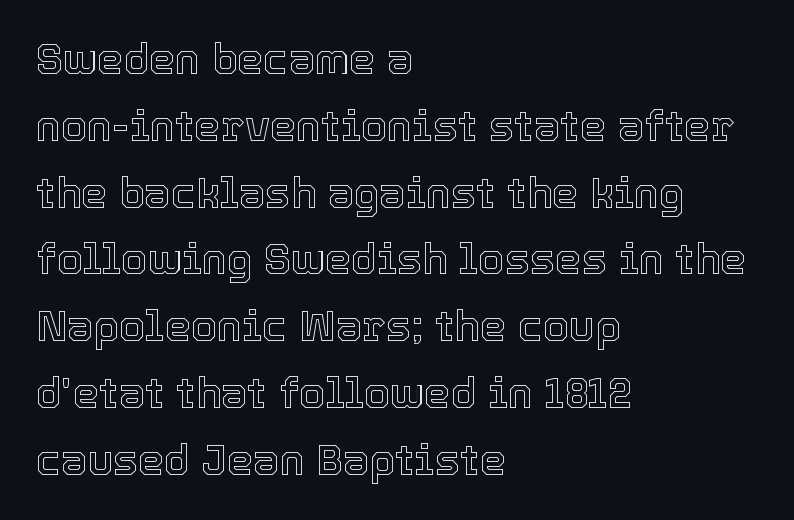
Q: Is the text italic (slanted)? A: No, it is upright.
Q: Is the text underlined? A: No.
Q: How is the paragraph aligned? A: Left-aligned.
Q: Is the spacing between letters normal or unusually wide? A: Normal.
Q: Is the spacing between lines tight, normal or loose? A: Normal.
Q: Width (condensed, normal, or wide)? A: Normal.
Q: x-height? A: Medium.
Q: Monospaced? A: No.
